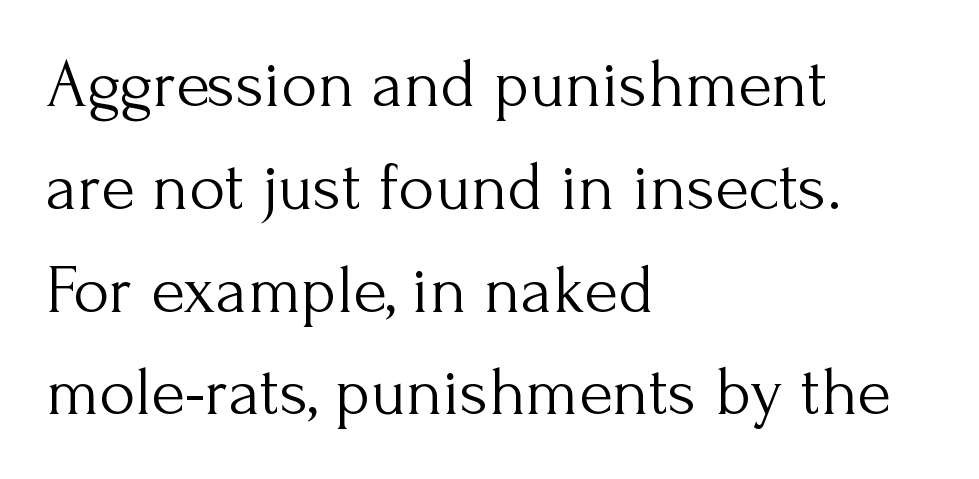
Short note: letters normally spaced. The font is comparable to plain body text, perhaps lighter. Whoever set this chose a conventional vertical rhythm. The text was rendered using a seriffed face with decorative stroke endings.
